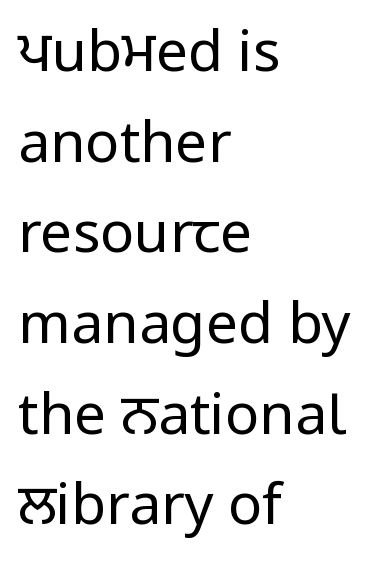
Q: Is the text bold? A: No.
Q: Is the text italic (slanted)? A: No, it is upright.
Q: Is the typeface a serif or a sans-serif typeface? A: Sans-serif.
Q: Is the text underlined? A: No.
Q: How is the paragraph aligned? A: Left-aligned.
Q: Is the spacing between letters normal or unusually wide? A: Normal.
Q: Is the spacing between lines tight, normal or loose? A: Normal.
Q: Width (condensed, normal, or wide)? A: Normal.
Q: Stroke contrast? A: Low.
Q: x-height? A: Medium.
Q: Monospaced? A: No.
